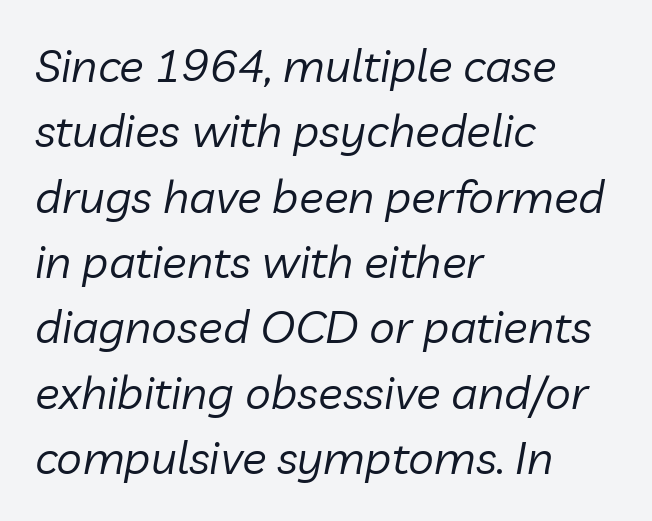
Q: Is the text bold? A: No.
Q: Is the text italic (slanted)? A: Yes, it leans right by about 10 degrees.
Q: Is the text underlined? A: No.
Q: How is the paragraph aligned? A: Left-aligned.
Q: Is the spacing between letters normal or unusually wide? A: Normal.
Q: Is the spacing between lines tight, normal or loose? A: Normal.
Q: Width (condensed, normal, or wide)? A: Normal.
Q: Stroke contrast? A: Low.
Q: x-height? A: Medium.
Q: Monospaced? A: No.
